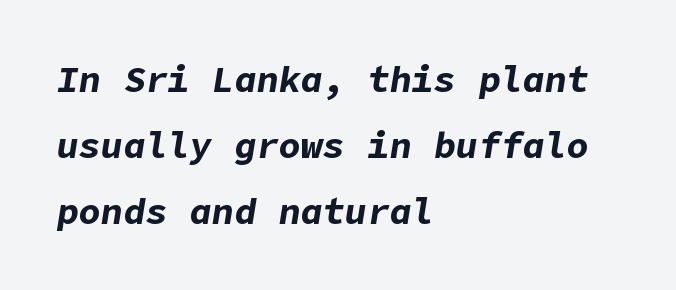
Q: Is the text bold? A: Yes.
Q: Is the text italic (slanted)? A: Yes, it leans right by about 9 degrees.
Q: Is the text underlined? A: No.
Q: How is the paragraph aligned? A: Left-aligned.
Q: Is the spacing between letters normal or unusually wide? A: Normal.
Q: Width (condensed, normal, or wide)? A: Normal.
Q: Stroke contrast? A: Low.
Q: x-height? A: Medium.
